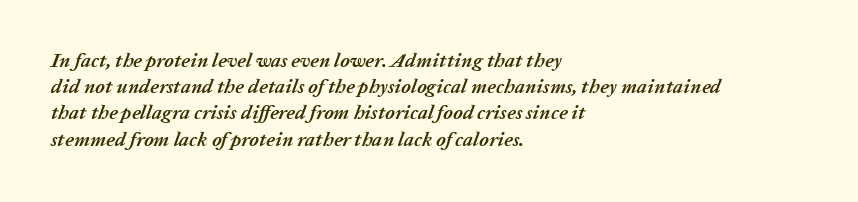
The image shows 20 px bold type, italic (leaning right); set left-aligned, normal line spacing (1.31x), normal letter spacing, not underlined.
